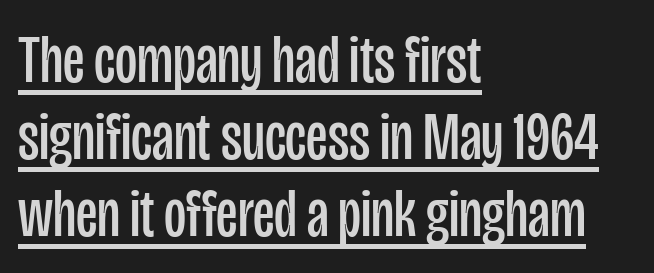
Decoration check: the copy is underlined. Looks like regular typesetting: each glyph gets only the width it needs. Weight: regular or lighter. The line-height multiplier appears low, near solid setting.
